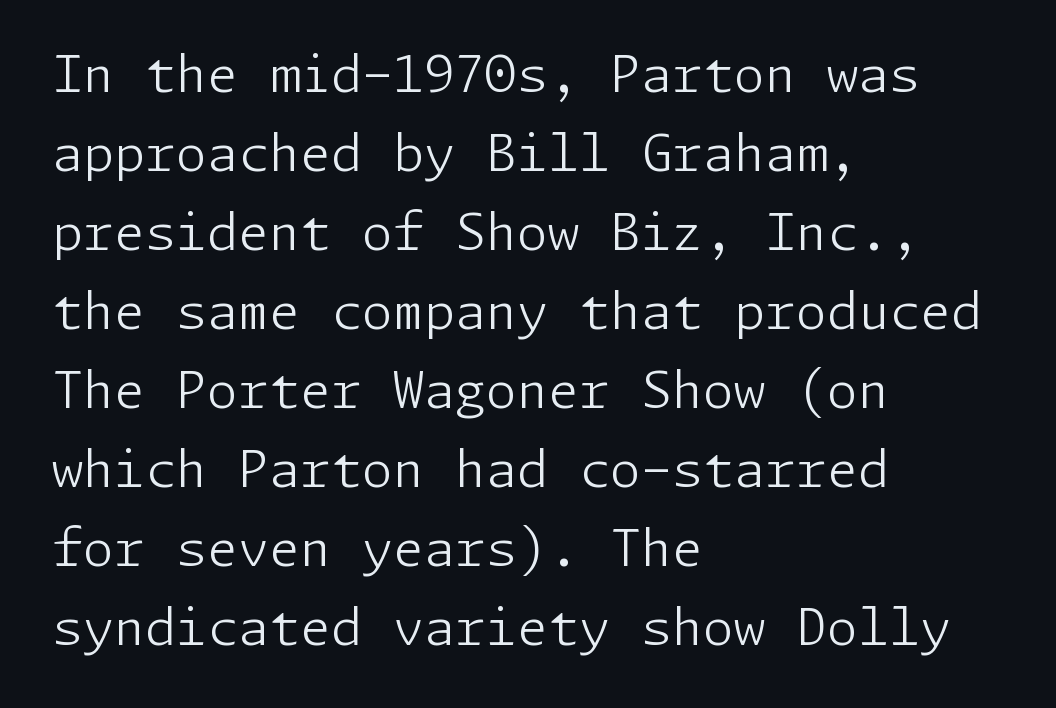
Q: Is the text bold? A: No.
Q: Is the text italic (slanted)? A: No, it is upright.
Q: Is the typeface a serif or a sans-serif typeface? A: Sans-serif.
Q: Is the text underlined? A: No.
Q: How is the paragraph aligned? A: Left-aligned.
Q: Is the spacing between letters normal or unusually wide? A: Normal.
Q: Is the spacing between lines tight, normal or loose? A: Normal.
Q: Width (condensed, normal, or wide)? A: Normal.
Q: Stroke contrast? A: Low.
Q: x-height? A: Medium.
